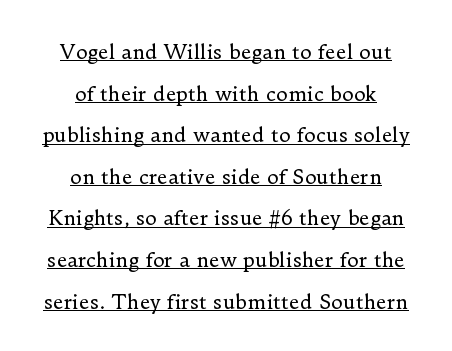
Italic? Not at all — the glyphs are vertical. The face used here is rendered with its standard letterfit. Heft: none added — not bold. What decoration does the sample have? An underline. These lines are centered, leaving both edges ragged. Is there much room between lines? Yes — plenty of vertical air separates them.
